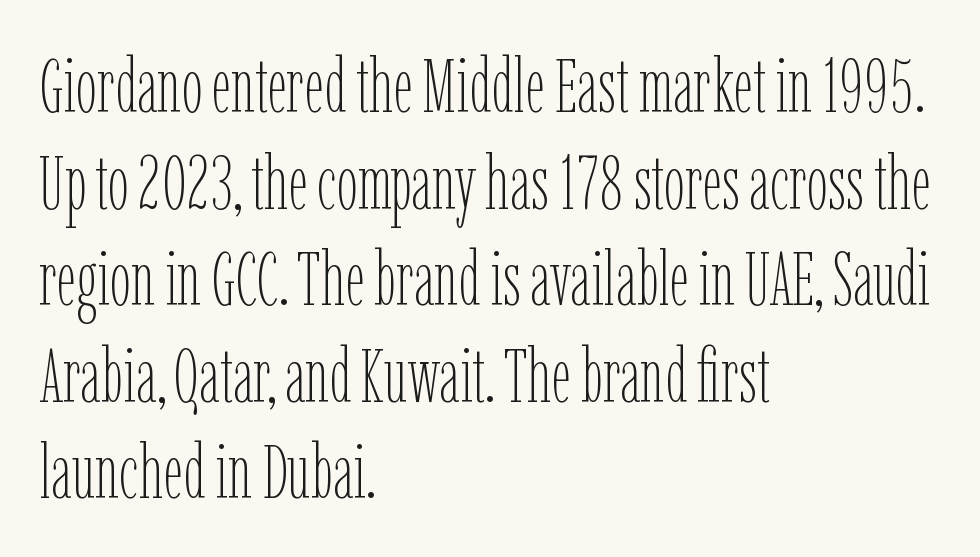
{"italic": "no", "bold": "no", "weight": "thin", "width": "condensed", "stroke_contrast": "low", "x_height": "medium", "monospaced": "no", "underline": "no", "align": "left", "line_spacing": "normal", "line_spacing_ratio": 1.27, "letter_spacing": "normal", "letter_spacing_em": 0.0, "glyph_px": 76}
